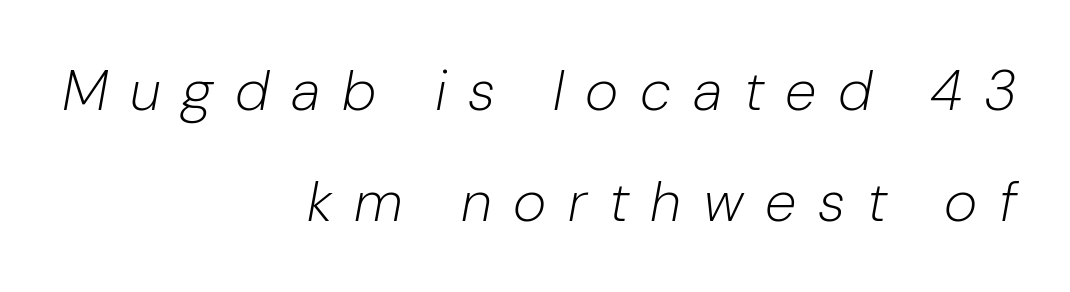
{"italic": "yes", "lean": "right", "slant_degrees": 10, "bold": "no", "weight": "light", "width": "normal", "stroke_contrast": "low", "x_height": "medium", "monospaced": "no", "underline": "no", "align": "right", "line_spacing": "loose", "line_spacing_ratio": 1.94, "letter_spacing": "wide", "letter_spacing_em": 0.38, "glyph_px": 57}
